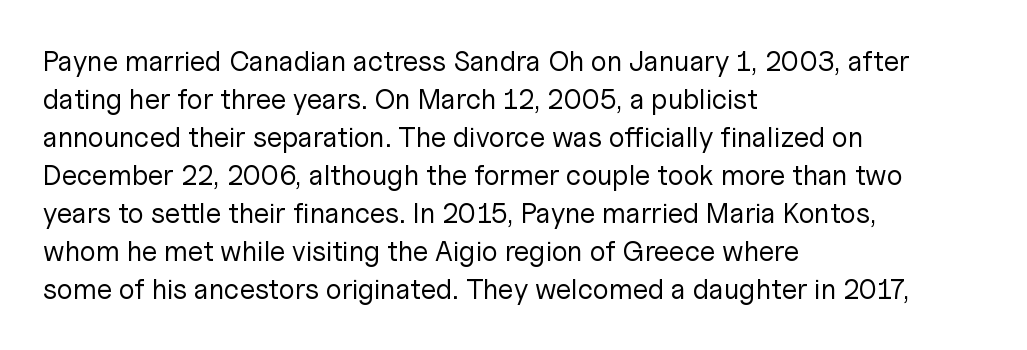
Q: Is the text bold? A: No.
Q: Is the text italic (slanted)? A: No, it is upright.
Q: Is the typeface a serif or a sans-serif typeface? A: Sans-serif.
Q: Is the text underlined? A: No.
Q: How is the paragraph aligned? A: Left-aligned.
Q: Is the spacing between letters normal or unusually wide? A: Normal.
Q: Is the spacing between lines tight, normal or loose? A: Normal.
Q: Width (condensed, normal, or wide)? A: Normal.
Q: Stroke contrast? A: Low.
Q: x-height? A: Medium.
Q: Monospaced? A: No.
